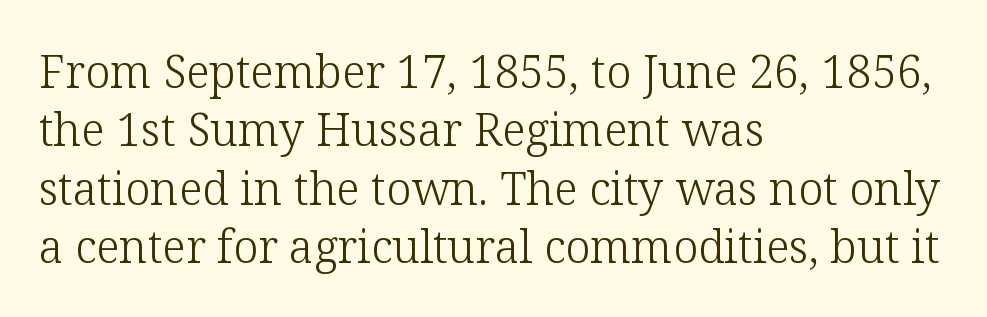
Q: Is the text bold? A: No.
Q: Is the text italic (slanted)? A: No, it is upright.
Q: Is the typeface a serif or a sans-serif typeface? A: Serif.
Q: Is the text underlined? A: No.
Q: How is the paragraph aligned? A: Left-aligned.
Q: Is the spacing between letters normal or unusually wide? A: Normal.
Q: Is the spacing between lines tight, normal or loose? A: Normal.
Q: Width (condensed, normal, or wide)? A: Normal.
Q: Stroke contrast? A: Low.
Q: x-height? A: Medium.
Q: Monospaced? A: No.
